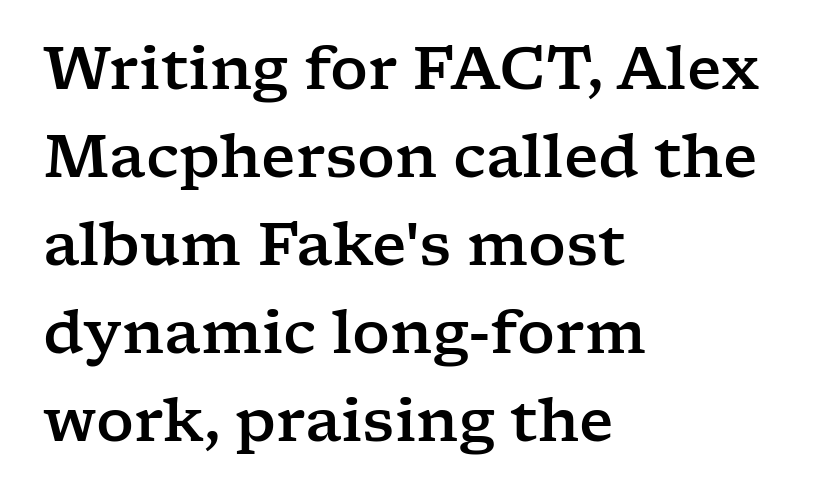
{"serif": "yes", "italic": "no", "width": "wide", "stroke_contrast": "low", "x_height": "medium", "monospaced": "no", "underline": "no", "align": "left", "line_spacing": "normal", "line_spacing_ratio": 1.49, "letter_spacing": "normal", "letter_spacing_em": 0.0, "glyph_px": 59}
